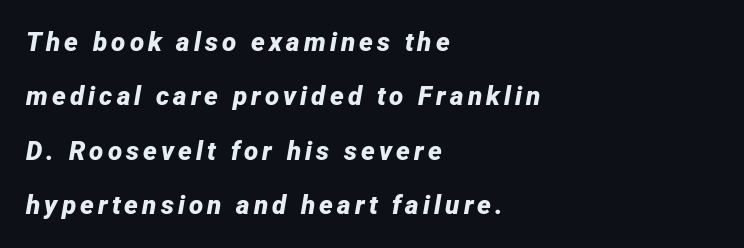
Heft: maximum for text — a bold. Is there much room between lines? Yes — plenty of vertical air separates them. The zone under the glyphs is completely vacant. The letters are slanted; this is an italic face. Every row of glyphs begins at an identical x-position on the left.
